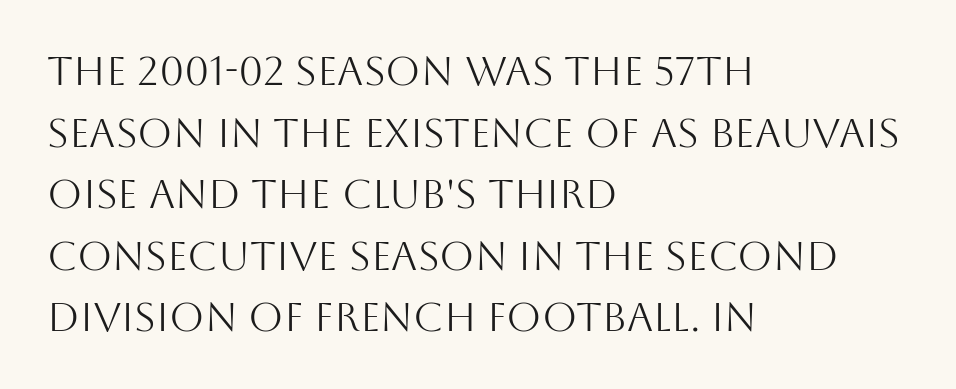
A typesetter would mark this as roman, not italic. Serif or sans? Sans — the stroke terminals are bare. This sample is left-justified, so line endings fall wherever the words run out. Notice how descenders clear the ascenders below comfortably — that's standard leading. The letterforms sit shoulder to shoulder at normal distance.
